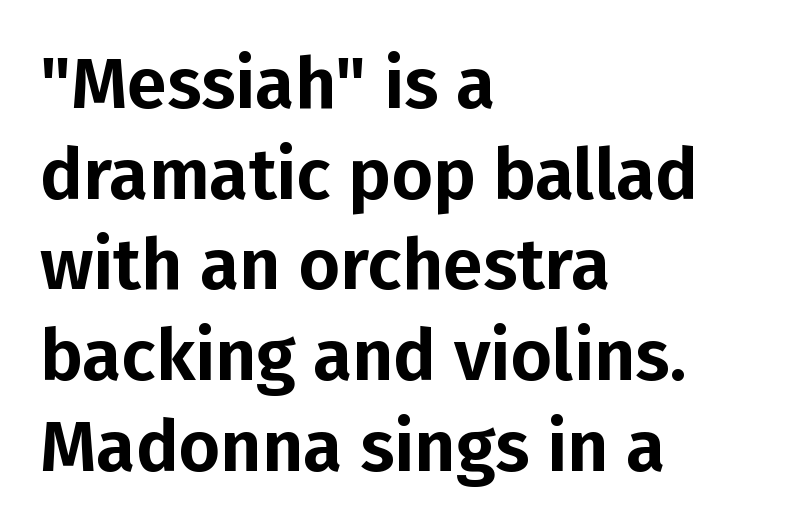
The image shows 72 px sans-serif type, upright; set left-aligned, normal line spacing (1.26x), normal letter spacing, not underlined; low stroke contrast and a medium x-height.
